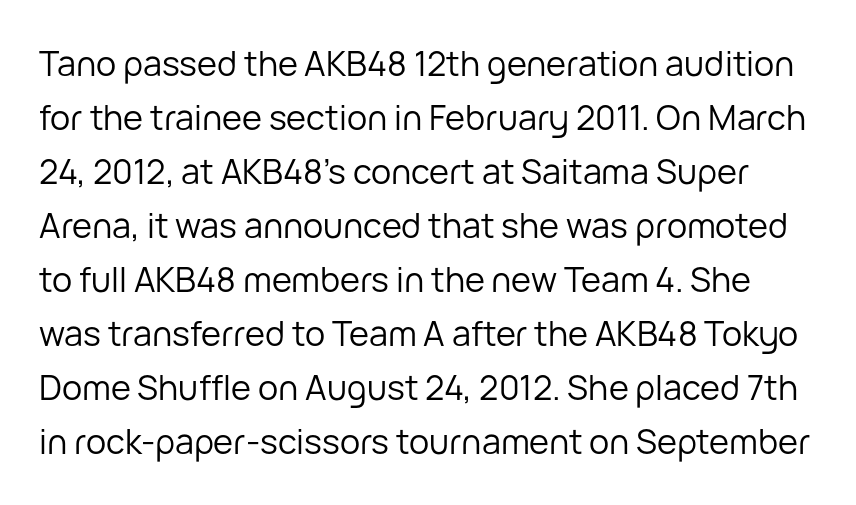
Q: Is the text bold? A: No.
Q: Is the text italic (slanted)? A: No, it is upright.
Q: Is the typeface a serif or a sans-serif typeface? A: Sans-serif.
Q: Is the text underlined? A: No.
Q: Is the spacing between letters normal or unusually wide? A: Normal.
Q: Is the spacing between lines tight, normal or loose? A: Normal.
Q: Width (condensed, normal, or wide)? A: Normal.
Q: Stroke contrast? A: Low.
Q: x-height? A: Medium.
Q: Monospaced? A: No.
